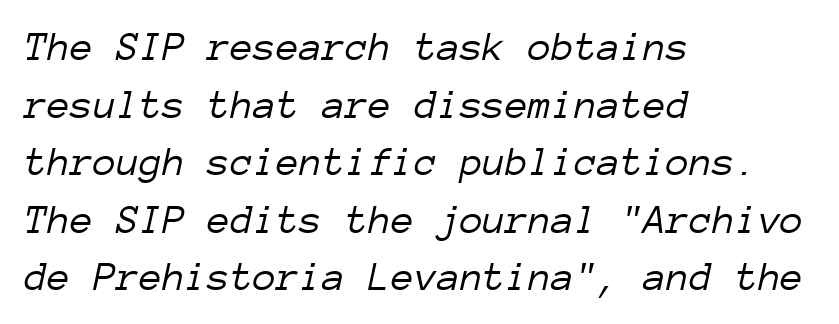
The image shows 42 px light type, italic (leaning right), monospaced; set left-aligned, normal line spacing (1.37x), normal letter spacing, not underlined; low stroke contrast and a medium x-height.
